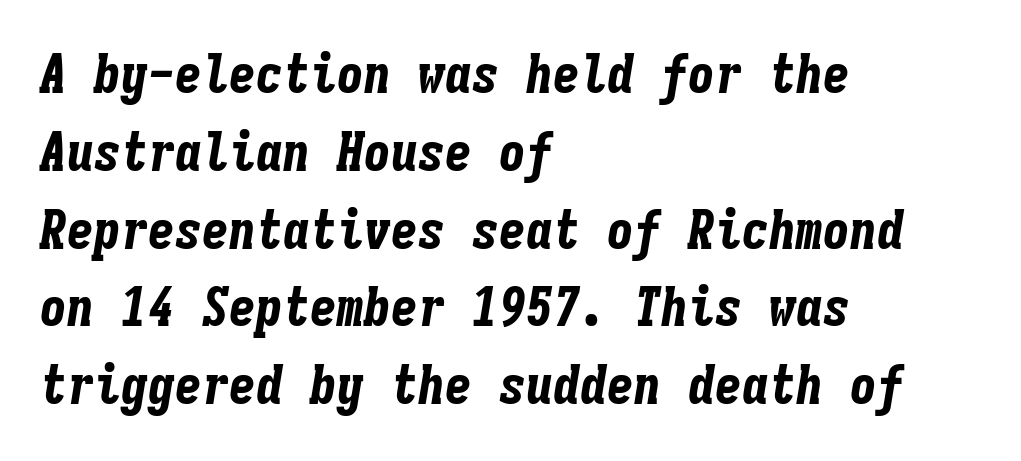
Q: Is the text bold? A: Yes.
Q: Is the text italic (slanted)? A: Yes, it leans right by about 9 degrees.
Q: Is the text underlined? A: No.
Q: How is the paragraph aligned? A: Left-aligned.
Q: Is the spacing between letters normal or unusually wide? A: Normal.
Q: Is the spacing between lines tight, normal or loose? A: Normal.
Q: Width (condensed, normal, or wide)? A: Condensed.
Q: Stroke contrast? A: Low.
Q: x-height? A: Medium.
Q: Monospaced? A: Yes.
